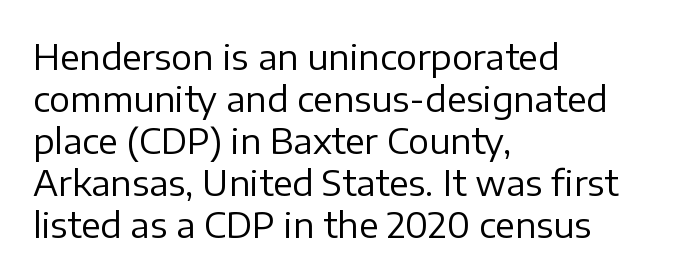
Q: Is the text bold? A: No.
Q: Is the text italic (slanted)? A: No, it is upright.
Q: Is the typeface a serif or a sans-serif typeface? A: Sans-serif.
Q: Is the text underlined? A: No.
Q: How is the paragraph aligned? A: Left-aligned.
Q: Is the spacing between letters normal or unusually wide? A: Normal.
Q: Width (condensed, normal, or wide)? A: Normal.
Q: Stroke contrast? A: Low.
Q: x-height? A: Medium.
Q: Monospaced? A: No.
